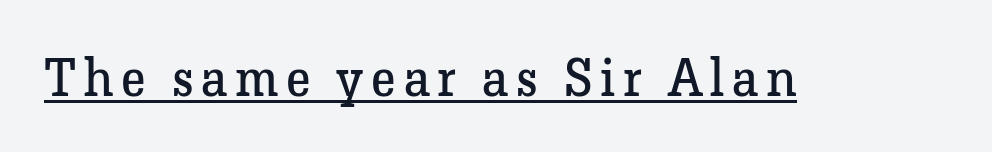
Q: Is the text bold? A: No.
Q: Is the text italic (slanted)? A: No, it is upright.
Q: Is the typeface a serif or a sans-serif typeface? A: Serif.
Q: Is the text underlined? A: Yes.
Q: Width (condensed, normal, or wide)? A: Normal.
Q: Stroke contrast? A: Low.
Q: x-height? A: Medium.
Q: Monospaced? A: No.
